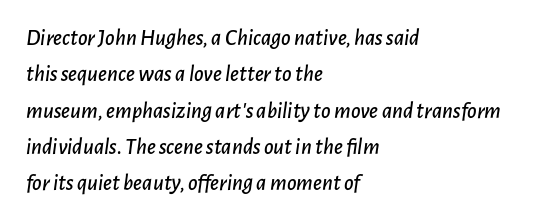
The image shows 23 px text type, italic (leaning right); set left-aligned, normal line spacing (1.58x), normal letter spacing, not underlined.
